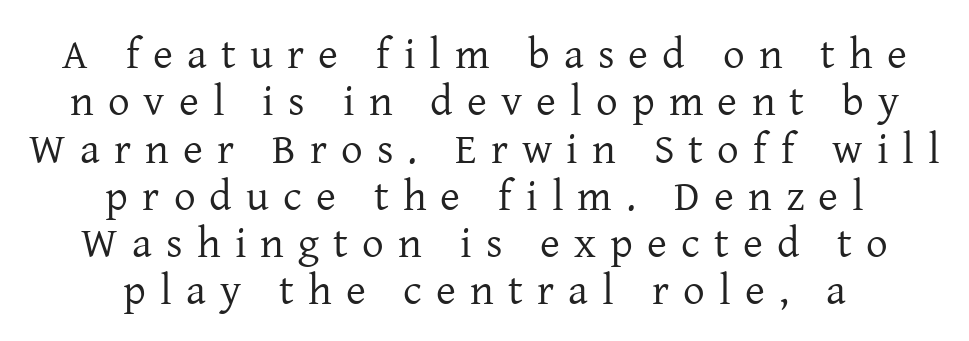
The strip under each line holds only bare page. This block would grow much taller if given ordinary leading; it's compressed now. The type sits square on the baseline with zero lean. No extra ink here — the face is not bold. The setting favours the middle, as headings and verse often do. Characters follow at a spacing far wider than the type designer built in.
